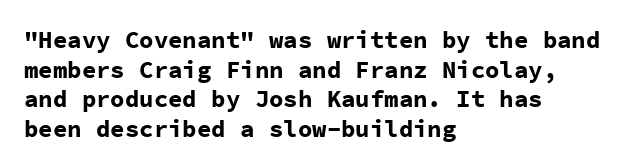
The image shows 24 px bold type, upright; set left-aligned, line spacing 1.23x, normal letter spacing, not underlined.
